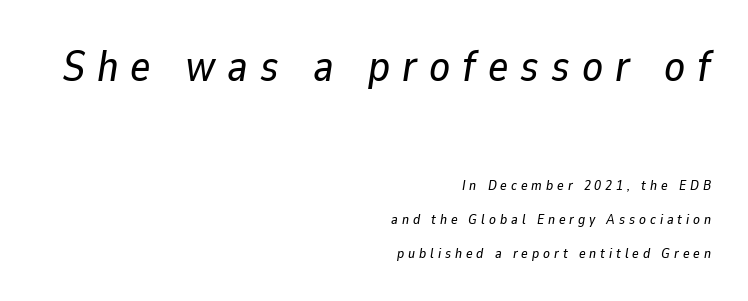
{"italic": "yes", "lean": "right", "slant_degrees": 9, "width": "normal", "stroke_contrast": "low", "x_height": "medium", "monospaced": "no", "underline": "no", "align": "right", "line_spacing": "loose", "line_spacing_ratio": 2.42, "letter_spacing": "wide", "letter_spacing_em": 0.28, "larger_block": "first", "size_ratio": 3.07, "glyph_px": 43}
